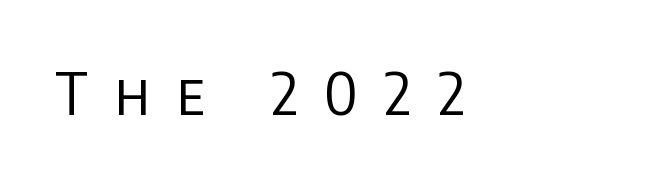
{"serif": "no", "italic": "no", "bold": "no", "weight": "regular", "width": "normal", "stroke_contrast": "low", "x_height": "large", "monospaced": "no", "underline": "no", "letter_spacing": "wide", "letter_spacing_em": 0.46, "glyph_px": 58}
